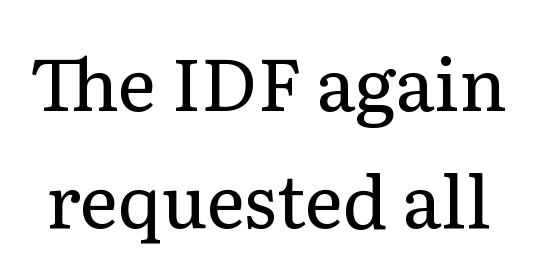
{"serif": "yes", "italic": "no", "bold": "no", "weight": "regular", "width": "normal", "stroke_contrast": "low", "x_height": "medium", "monospaced": "no", "underline": "no", "line_spacing": "normal", "line_spacing_ratio": 1.6, "letter_spacing": "normal", "letter_spacing_em": 0.0, "glyph_px": 73}
